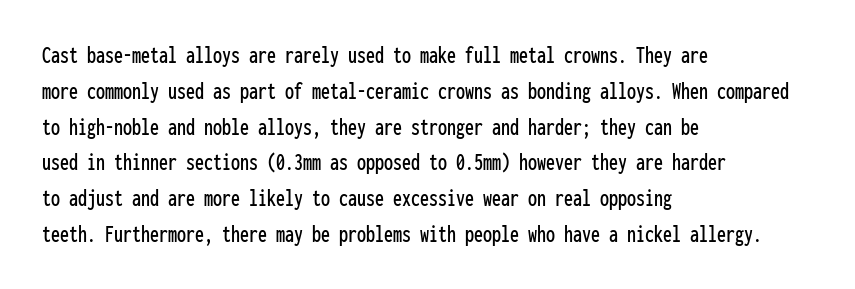
{"italic": "no", "underline": "no", "align": "left", "line_spacing": "normal", "line_spacing_ratio": 1.49, "letter_spacing": "normal", "letter_spacing_em": 0.0, "glyph_px": 24}
